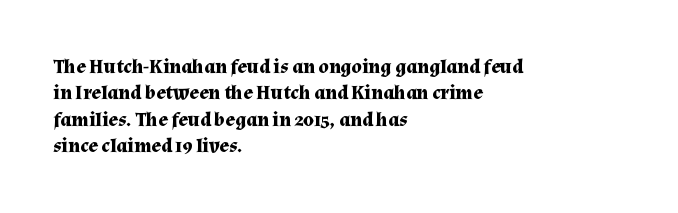
The image shows 20 px bold type, upright; set left-aligned, normal line spacing (1.32x), normal letter spacing, not underlined.
